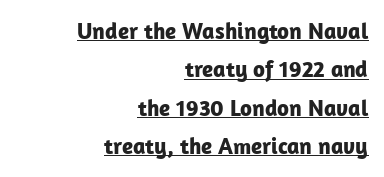
The font's upright variant was chosen for this text. The glyphs have the mass of a bold cut. Leading: standard. These lines are set flush right with a ragged left edge. Caption: lettering with a line underneath.
